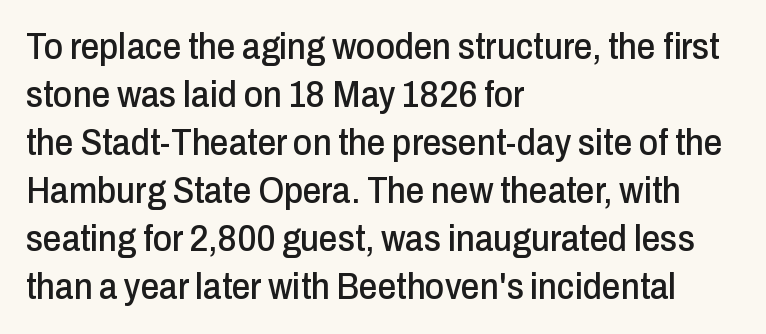
Interline gaps are of average width in this sample. Looks like regular typesetting: each glyph gets only the width it needs. A typesetter would label this face a sans. Words appear dense and cohesive because spacing is normal. The words here are not underlined. Tall strokes in this sample are plumb rather than angled.
